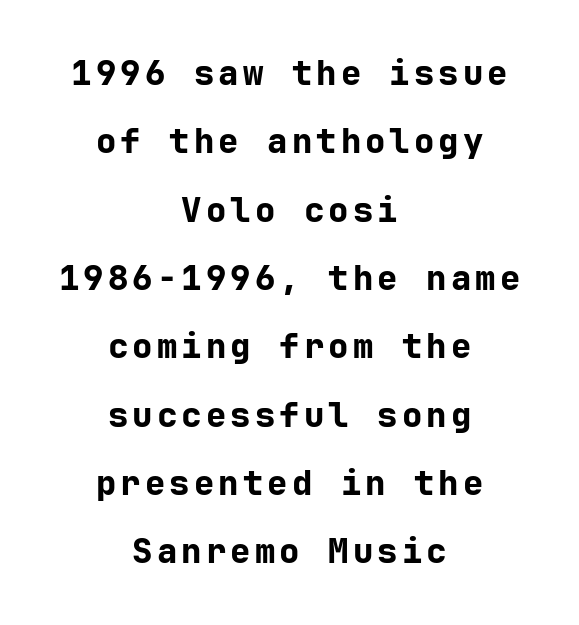
Weight check: bold — yes, fully. You could fit nearly another row in the gap between these rows. Layout note: lines centered. Italic: no, the glyphs are upright roman.
